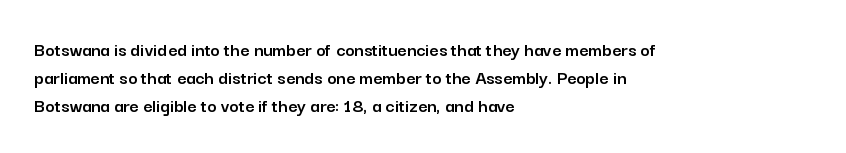
{"italic": "no", "underline": "no", "align": "left", "line_spacing": "normal", "line_spacing_ratio": 1.41, "letter_spacing": "normal", "letter_spacing_em": 0.0, "glyph_px": 20}
